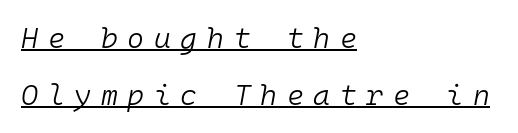
Italic: yes, the glyphs are oblique. No heavy texture on the line: the type isn't bold. These characters rest on top of a visible drawn line. The passage is arranged the way most books set body copy — flush left.
